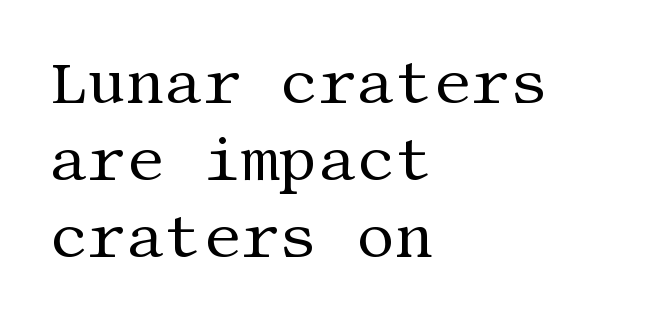
{"serif": "yes", "italic": "no", "bold": "no", "weight": "regular", "width": "normal", "stroke_contrast": "medium", "x_height": "large", "underline": "no", "align": "left", "line_spacing": "normal", "line_spacing_ratio": 1.28, "letter_spacing": "normal", "letter_spacing_em": 0.0, "glyph_px": 60}
